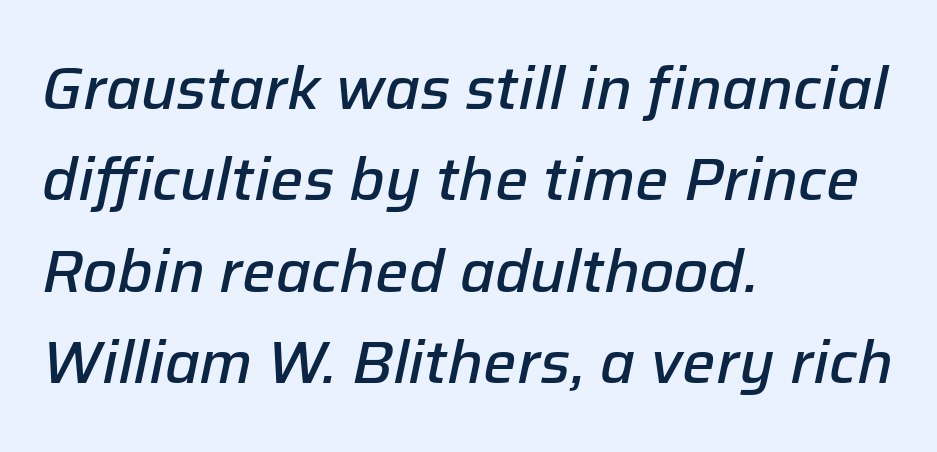
{"italic": "yes", "lean": "right", "slant_degrees": 12, "bold": "semi", "weight": "semibold", "width": "normal", "stroke_contrast": "low", "x_height": "medium", "monospaced": "no", "underline": "no", "align": "left", "line_spacing": "normal", "line_spacing_ratio": 1.55, "letter_spacing": "normal", "letter_spacing_em": 0.0, "glyph_px": 59}
